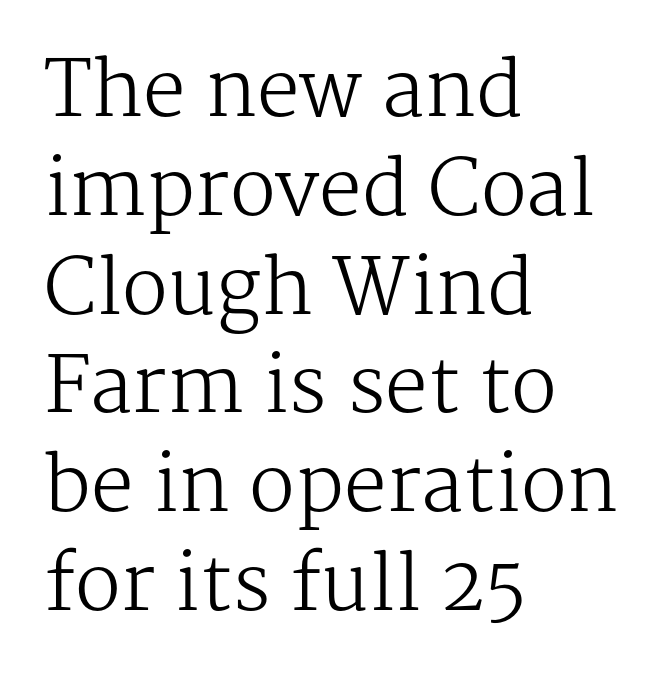
Q: Is the text bold? A: No.
Q: Is the text italic (slanted)? A: No, it is upright.
Q: Is the typeface a serif or a sans-serif typeface? A: Serif.
Q: Is the text underlined? A: No.
Q: How is the paragraph aligned? A: Left-aligned.
Q: Is the spacing between letters normal or unusually wide? A: Normal.
Q: Is the spacing between lines tight, normal or loose? A: Normal.
Q: Width (condensed, normal, or wide)? A: Normal.
Q: Stroke contrast? A: Medium.
Q: x-height? A: Medium.
Q: Monospaced? A: No.
